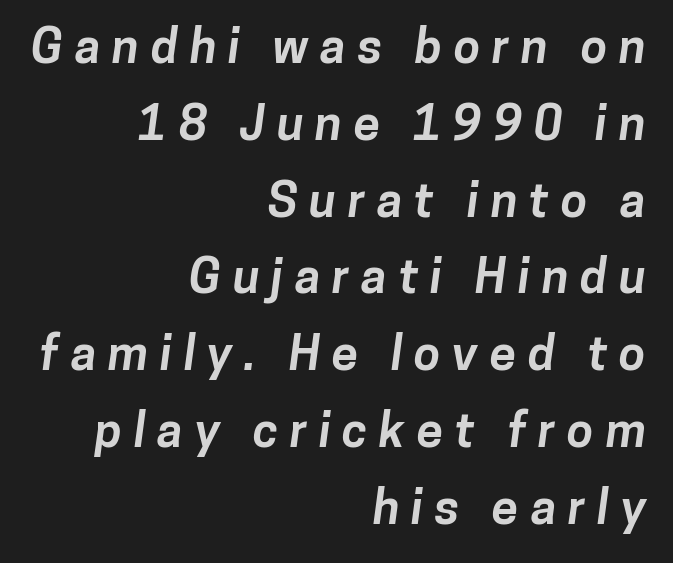
A clean baseline with only descenders dipping below it. The passage shown is emphatically bold. Caption: expanded tracking, letters set apart. Does the type have serifs? No, each stem ends abruptly. The lines in this sample share a right terminus and differ only in where they begin. Do the characters align in a grid? No, the font is proportional.
